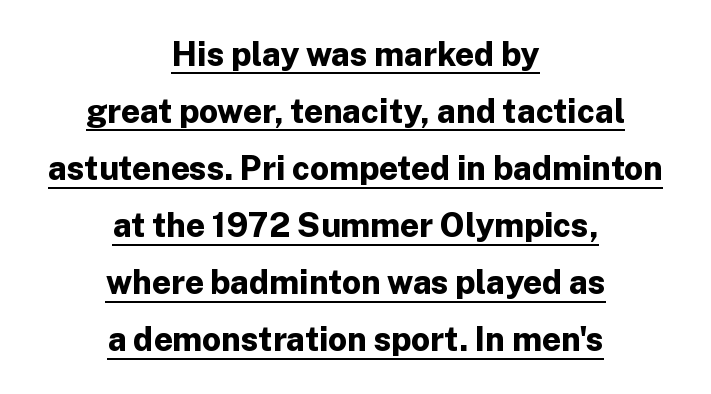
The image shows 33 px bold sans-serif type, upright; set centered, line spacing 1.73x, normal letter spacing, underlined; low stroke contrast and a medium x-height.
